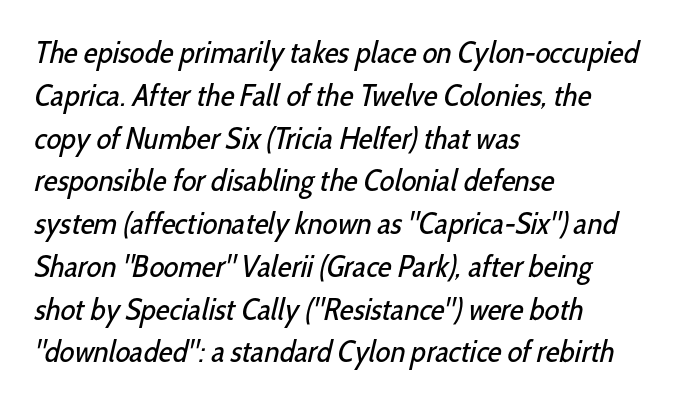
Q: Is the text bold? A: No.
Q: Is the typeface a serif or a sans-serif typeface? A: Sans-serif.
Q: Is the text underlined? A: No.
Q: How is the paragraph aligned? A: Left-aligned.
Q: Is the spacing between letters normal or unusually wide? A: Normal.
Q: Is the spacing between lines tight, normal or loose? A: Normal.
Q: Width (condensed, normal, or wide)? A: Condensed.
Q: Stroke contrast? A: Low.
Q: x-height? A: Medium.
Q: Monospaced? A: No.
